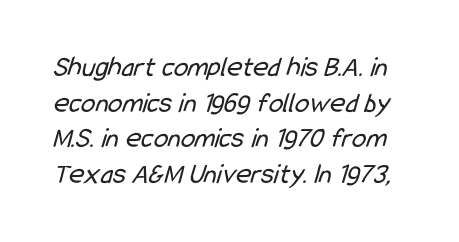
The image shows 29 px regular-weight, condensed sans-serif type; set line spacing 1.23x, normal letter spacing, not underlined; low stroke contrast and a medium x-height.
